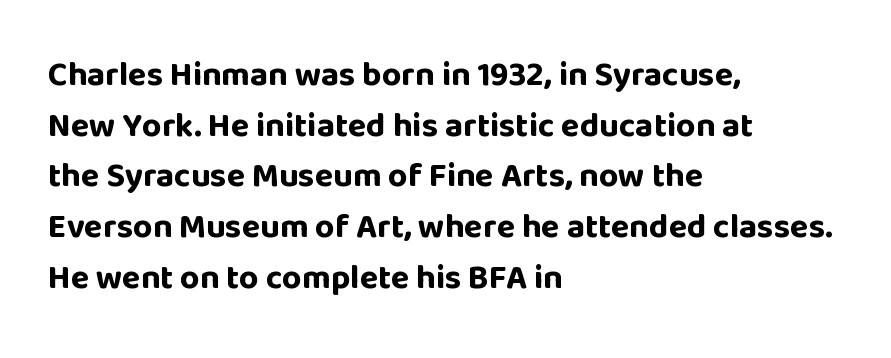
Think of a printed novel: that variable character pitch is what you see here. Underlining? Definitely not there. Horizontally, the lines are justified to the leading edge only. Its strokes are broad and dark, the hallmark of bold type.
